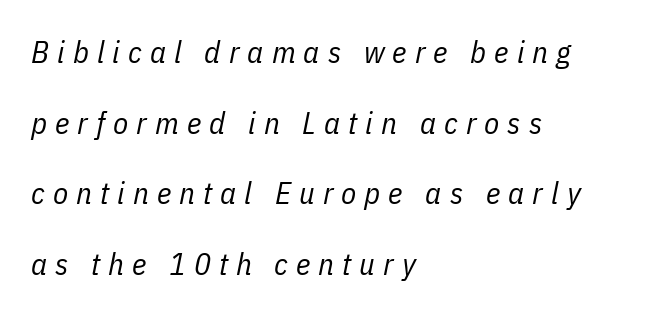
In CSS terms this would be text-align: left. Notice how the stems are inclined rather than vertical — that's the hallmark of italics. The passage shown is typed in a proportional face where columns would drift. A clean baseline with only descenders dipping below it. How are the letters spaced? Widely, with obvious added tracking.
